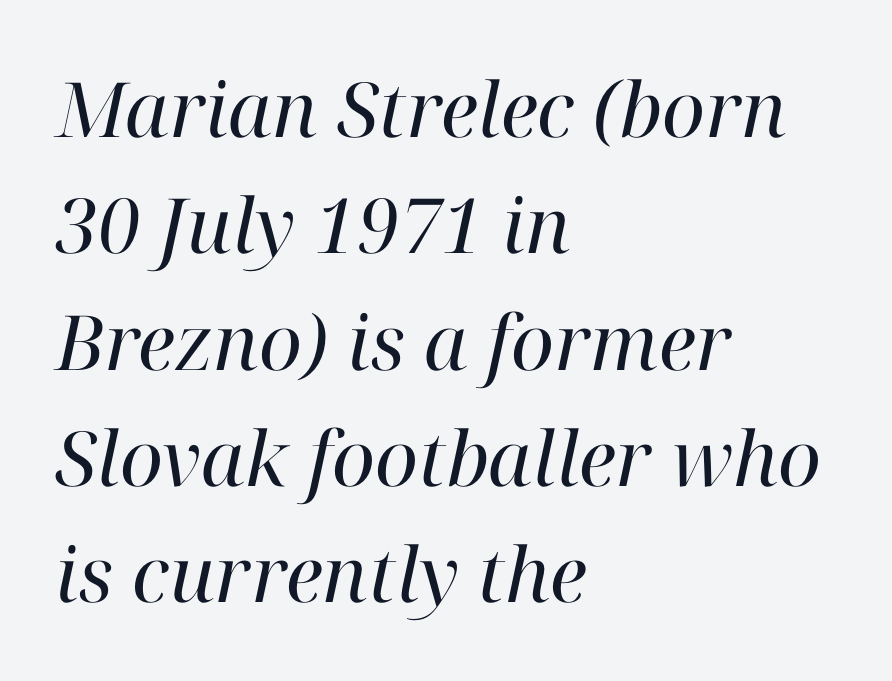
{"serif": "yes", "italic": "yes", "lean": "right", "slant_degrees": 12, "bold": "no", "weight": "regular", "width": "normal", "stroke_contrast": "high", "x_height": "medium", "monospaced": "no", "underline": "no", "align": "left", "line_spacing": "normal", "line_spacing_ratio": 1.53, "letter_spacing": "normal", "letter_spacing_em": 0.0, "glyph_px": 76}
